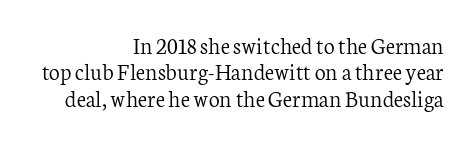
{"italic": "no", "bold": "no", "underline": "no", "align": "right", "line_spacing": "tight", "line_spacing_ratio": 1.1, "letter_spacing": "normal", "letter_spacing_em": 0.0, "glyph_px": 24}
